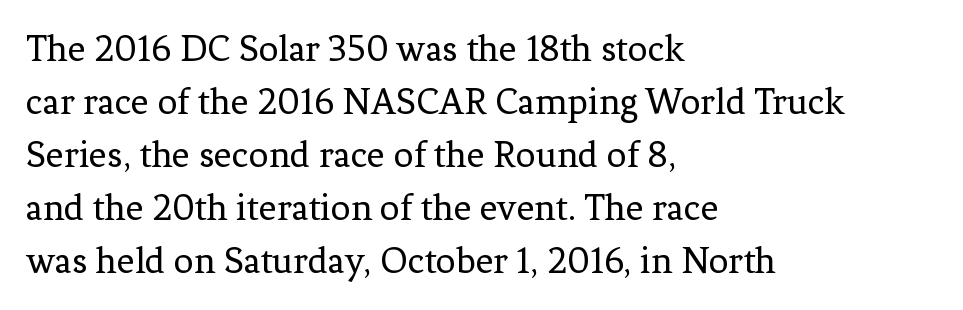
Q: Is the text bold? A: No.
Q: Is the text italic (slanted)? A: No, it is upright.
Q: Is the typeface a serif or a sans-serif typeface? A: Serif.
Q: Is the text underlined? A: No.
Q: How is the paragraph aligned? A: Left-aligned.
Q: Is the spacing between letters normal or unusually wide? A: Normal.
Q: Is the spacing between lines tight, normal or loose? A: Normal.
Q: Width (condensed, normal, or wide)? A: Normal.
Q: Stroke contrast? A: Low.
Q: x-height? A: Medium.
Q: Monospaced? A: No.
